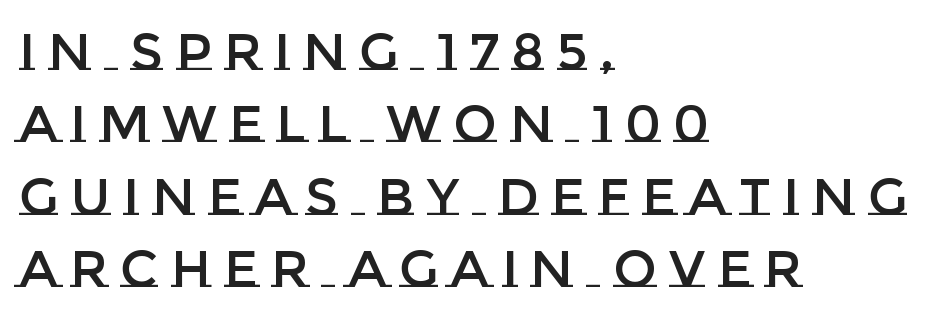
A typesetter would call this proportional, since set widths differ per character. The lines in this sample share a left origin and differ only in where they stop. The foot of each line stays bare and open. Spacing between characters has been opened up far beyond the box default. Normally led — the rows are evenly, conventionally spaced. This is the regular roman posture of the typeface.
